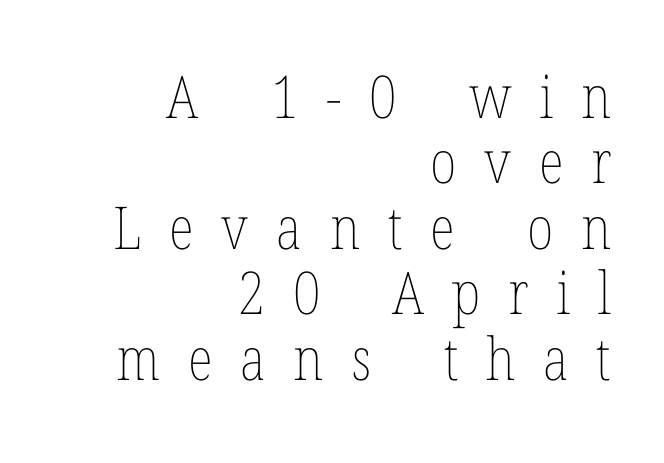
The lines are packed closely together with very little leading. You could not count columns in this text — the font is proportionally spaced. The face looks like a standard text weight, possibly lighter. Does the lettering tilt? It doesn't — this is upright. The rendering inserts visible extra space after every character. Bare-footed words on every line.
